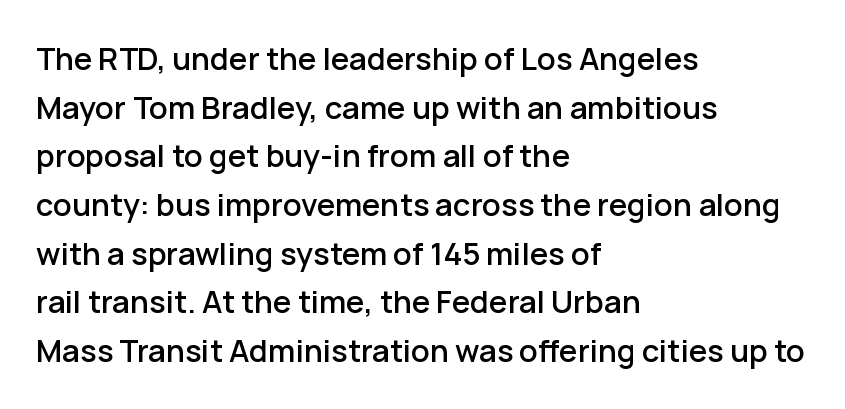
Q: Is the text italic (slanted)? A: No, it is upright.
Q: Is the typeface a serif or a sans-serif typeface? A: Sans-serif.
Q: Is the text underlined? A: No.
Q: How is the paragraph aligned? A: Left-aligned.
Q: Is the spacing between letters normal or unusually wide? A: Normal.
Q: Is the spacing between lines tight, normal or loose? A: Normal.
Q: Width (condensed, normal, or wide)? A: Normal.
Q: Stroke contrast? A: Low.
Q: x-height? A: Medium.
Q: Monospaced? A: No.
